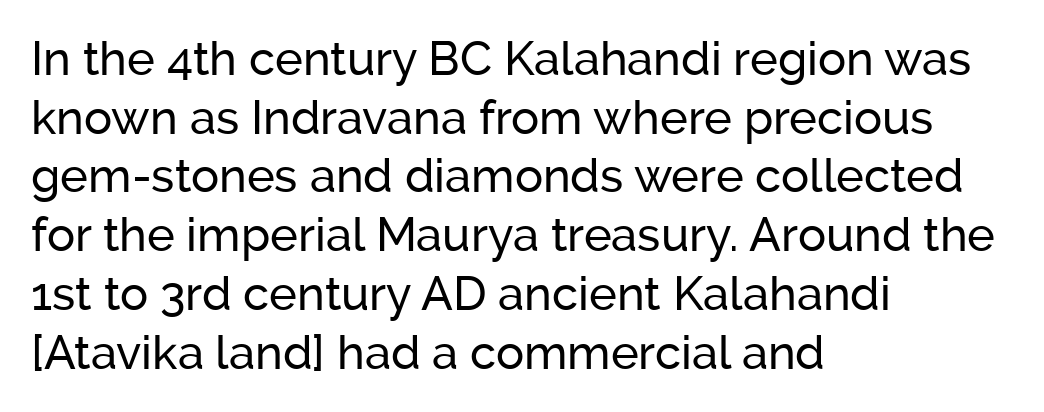
Every row of glyphs begins at an identical x-position on the left. Classification — sans serif. The letters advance in unequal steps, a hallmark of proportional type. A normal amount of white space separates one row of letters from the next. No word sits above an underline. Characters follow at the spacing the type designer built in.
